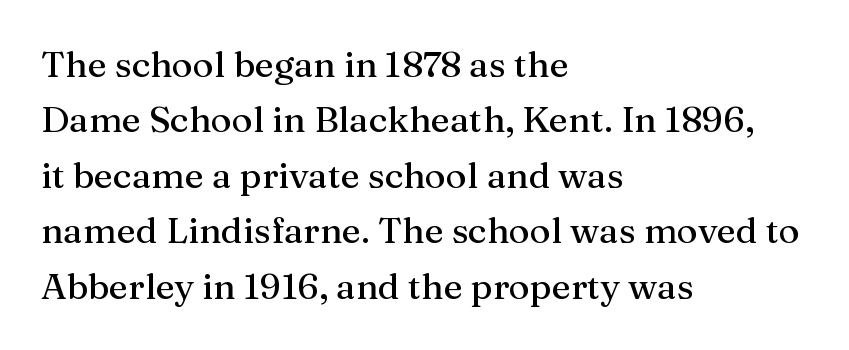
The rendering uses natural spacing where letterforms have individual widths. Decoration check: the copy has no underline. The letters stand upright; this is a roman face. Glyph-to-glyph distance matches everyday printed text. These lines are set flush left with a ragged right edge.
